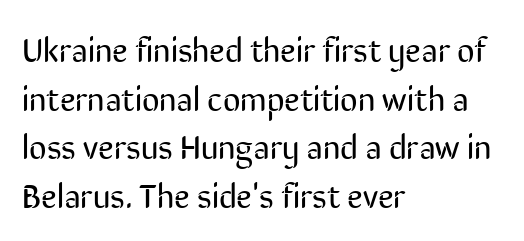
{"serif": "no", "italic": "no", "bold": "no", "weight": "regular", "width": "condensed", "stroke_contrast": "low", "x_height": "medium", "monospaced": "no", "underline": "no", "align": "left", "line_spacing": "normal", "line_spacing_ratio": 1.43, "letter_spacing": "normal", "letter_spacing_em": 0.0, "glyph_px": 34}
